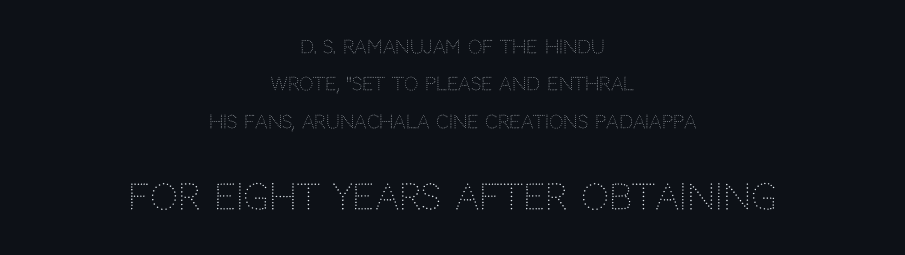
The image shows 35 px light sans-serif type, upright; set centered, loose line spacing (2.08x), normal letter spacing, not underlined; the second (bottom) block is 1.94x larger; low stroke contrast and a large x-height.
